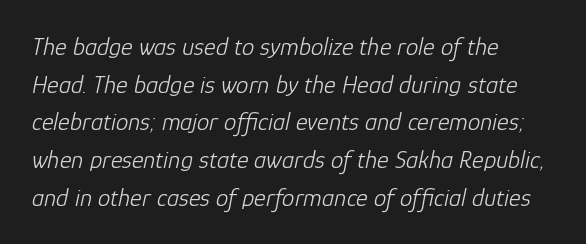
{"italic": "yes", "lean": "right", "slant_degrees": 12, "bold": "no", "underline": "no", "align": "left", "line_spacing": "normal", "line_spacing_ratio": 1.51, "letter_spacing": "normal", "letter_spacing_em": 0.0, "glyph_px": 25}
